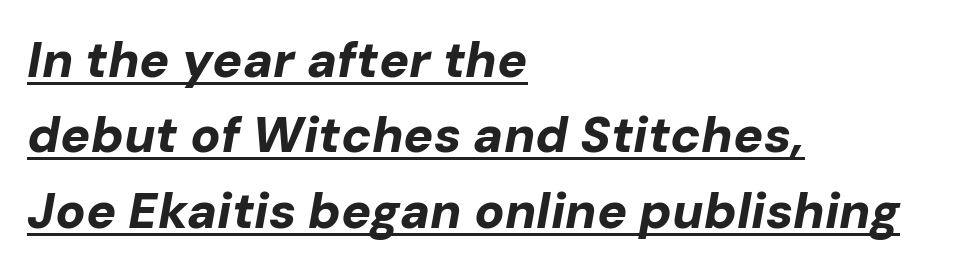
{"italic": "yes", "lean": "right", "slant_degrees": 10, "bold": "yes", "weight": "bold", "width": "normal", "stroke_contrast": "low", "x_height": "medium", "monospaced": "no", "underline": "yes", "align": "left", "line_spacing": "normal", "line_spacing_ratio": 1.51, "letter_spacing": "normal", "letter_spacing_em": 0.0, "glyph_px": 50}
